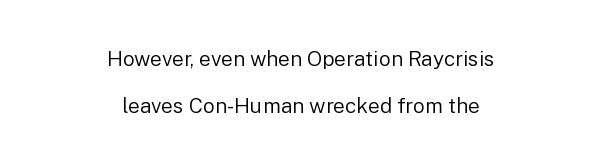
A roman cut, with each character standing at attention. Airy leading. Honestly, there is no underline to notice here at all. Teacher's note: observe the equal gaps on both sides — that is centered alignment. The passage shown is not bold in any degree.
